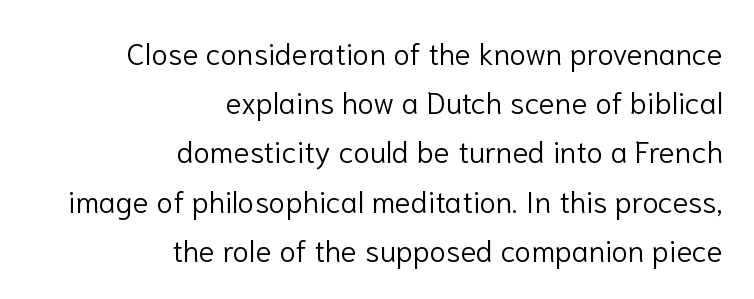
Q: Is the text bold? A: No.
Q: Is the text italic (slanted)? A: No, it is upright.
Q: Is the typeface a serif or a sans-serif typeface? A: Sans-serif.
Q: Is the text underlined? A: No.
Q: How is the paragraph aligned? A: Right-aligned.
Q: Is the spacing between letters normal or unusually wide? A: Normal.
Q: Is the spacing between lines tight, normal or loose? A: Normal.
Q: Width (condensed, normal, or wide)? A: Normal.
Q: Stroke contrast? A: Low.
Q: x-height? A: Medium.
Q: Monospaced? A: No.
